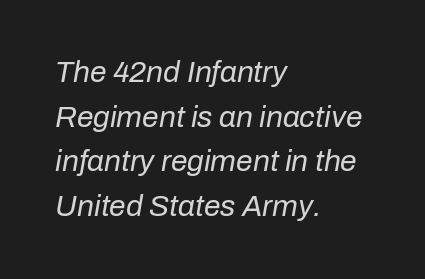
{"italic": "yes", "lean": "right", "slant_degrees": 10, "bold": "no", "weight": "regular", "width": "normal", "stroke_contrast": "low", "x_height": "medium", "monospaced": "no", "underline": "no", "align": "left", "line_spacing": "normal", "line_spacing_ratio": 1.49, "letter_spacing": "normal", "letter_spacing_em": 0.0, "glyph_px": 30}
